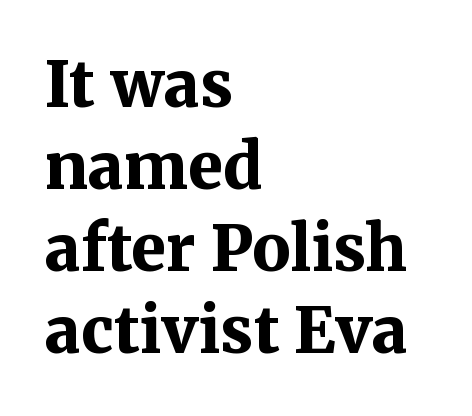
Q: Is the text bold? A: Yes.
Q: Is the text italic (slanted)? A: No, it is upright.
Q: Is the typeface a serif or a sans-serif typeface? A: Serif.
Q: Is the text underlined? A: No.
Q: How is the paragraph aligned? A: Left-aligned.
Q: Is the spacing between letters normal or unusually wide? A: Normal.
Q: Is the spacing between lines tight, normal or loose? A: Normal.
Q: Width (condensed, normal, or wide)? A: Normal.
Q: Stroke contrast? A: Medium.
Q: x-height? A: Medium.
Q: Monospaced? A: No.
